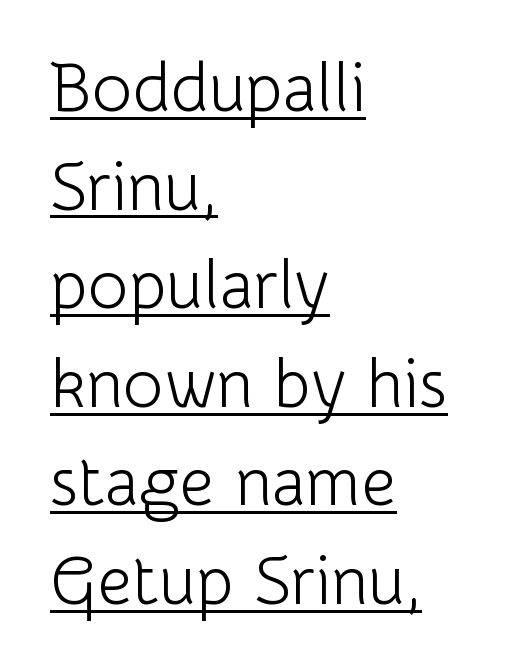
Is there an underline? Yes — a line sits under the letters. Glyph-to-glyph distance matches everyday printed text. These lines are set flush left with a ragged right edge. The characters display no serif detailing; their extremities are plain. The rendering uses natural spacing where letterforms have individual widths. This sample uses an upright cut, with every glyph sitting square on the baseline.
